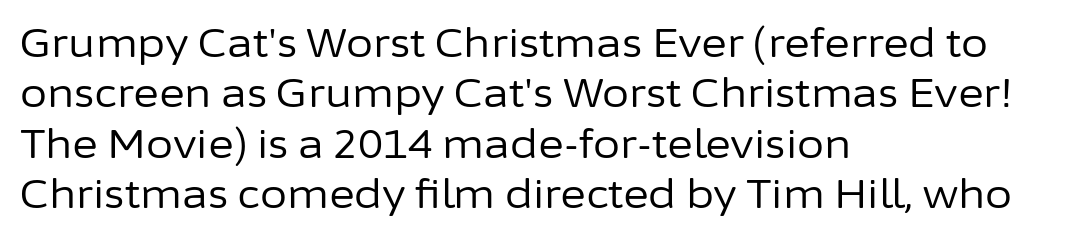
{"serif": "no", "italic": "no", "bold": "no", "weight": "regular", "width": "normal", "stroke_contrast": "low", "x_height": "medium", "monospaced": "no", "underline": "no", "align": "left", "line_spacing": "normal", "line_spacing_ratio": 1.29, "letter_spacing": "normal", "letter_spacing_em": 0.0, "glyph_px": 39}
